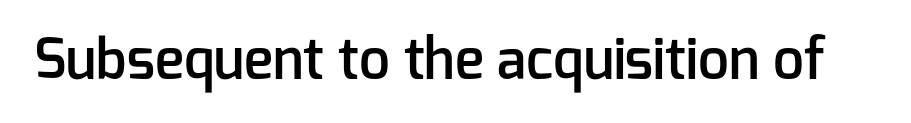
Underlining? Definitely not there. Examine the stroke ends and you'll find no serifs. Characters follow at the spacing the type designer built in. Typographic density is moderately raised because the face is semibold. Ascenders rise straight up at ninety degrees.
